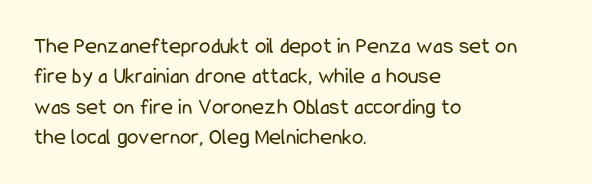
The image shows 23 px text type, upright; set left-aligned, normal line spacing (1.32x), normal letter spacing, not underlined.
